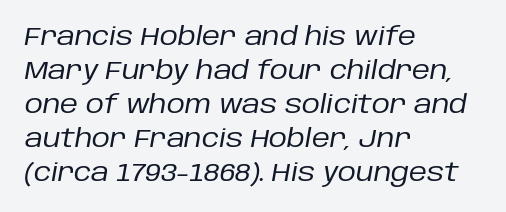
This block has exactly the height ordinary leading produces. Emphasis-style slanted type is in use. Each row of text sits above clean, open space. Bold? No — there's no thickening of the strokes. Is the letter spacing exaggerated? No — it looks like the ordinary default. A classic flush-left, rag-right setting is used for this passage.
